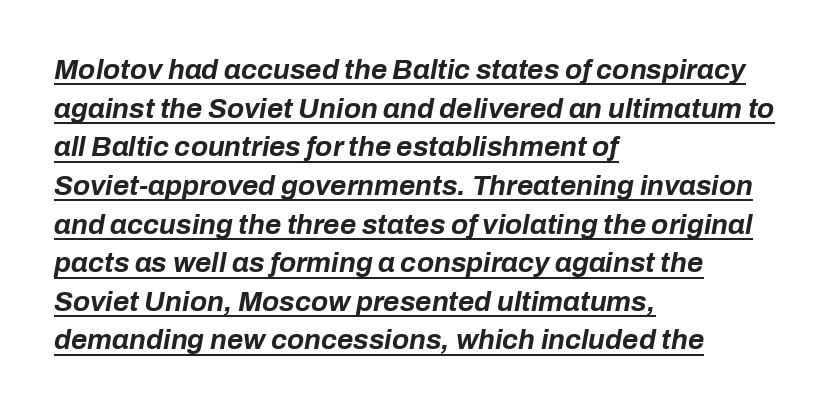
Q: Is the text bold? A: Yes.
Q: Is the text italic (slanted)? A: Yes, it leans right by about 10 degrees.
Q: Is the text underlined? A: Yes.
Q: How is the paragraph aligned? A: Left-aligned.
Q: Is the spacing between letters normal or unusually wide? A: Normal.
Q: Is the spacing between lines tight, normal or loose? A: Normal.
Q: Width (condensed, normal, or wide)? A: Normal.
Q: Stroke contrast? A: Low.
Q: x-height? A: Medium.
Q: Monospaced? A: No.
